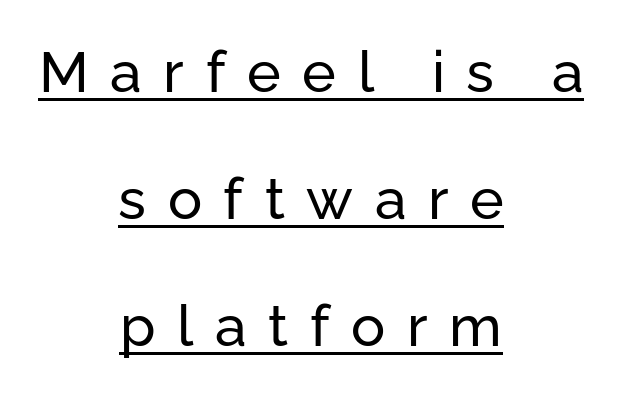
{"serif": "no", "italic": "no", "width": "normal", "stroke_contrast": "low", "x_height": "medium", "monospaced": "no", "underline": "yes", "align": "center", "line_spacing": "loose", "line_spacing_ratio": 2.23, "letter_spacing": "wide", "letter_spacing_em": 0.38, "glyph_px": 57}
